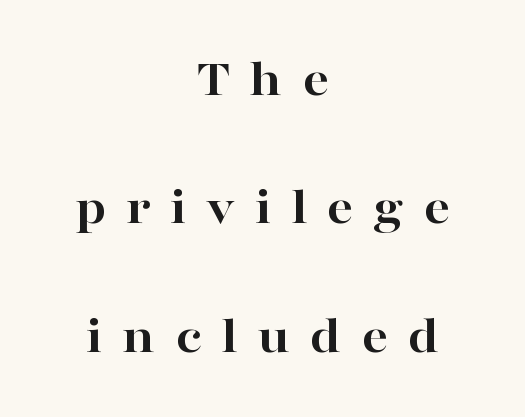
{"serif": "yes", "italic": "no", "bold": "yes", "weight": "bold", "width": "wide", "stroke_contrast": "high", "x_height": "medium", "monospaced": "no", "underline": "no", "align": "center", "line_spacing": "loose", "line_spacing_ratio": 2.42, "letter_spacing": "wide", "letter_spacing_em": 0.37, "glyph_px": 53}
